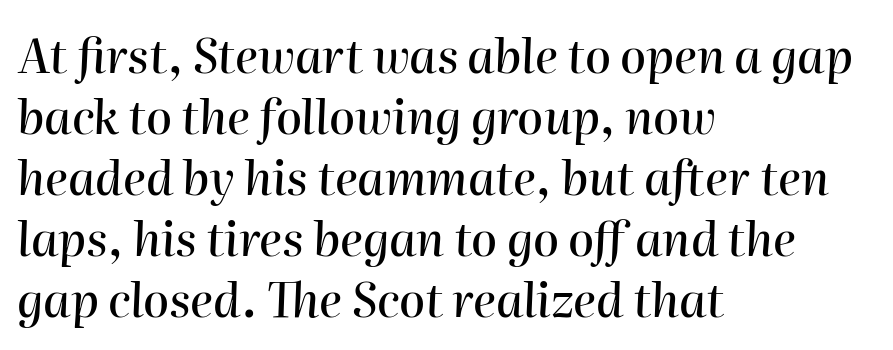
Q: Is the text italic (slanted)? A: Yes, it leans right by about 2 degrees.
Q: Is the text underlined? A: No.
Q: How is the paragraph aligned? A: Left-aligned.
Q: Is the spacing between letters normal or unusually wide? A: Normal.
Q: Is the spacing between lines tight, normal or loose? A: Normal.
Q: Width (condensed, normal, or wide)? A: Normal.
Q: Stroke contrast? A: High.
Q: x-height? A: Medium.
Q: Monospaced? A: No.
